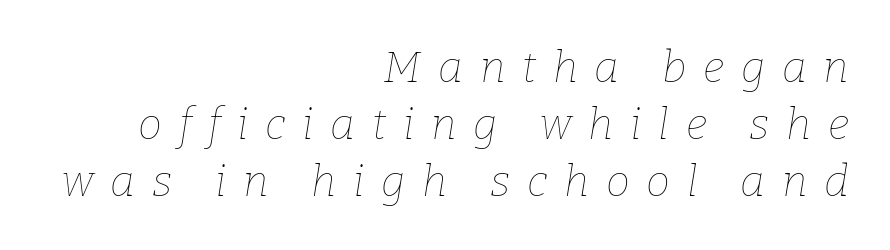
The image shows 43 px thin type, italic (leaning right); set right-aligned, normal line spacing (1.33x), unusually wide letter spacing (+0.39 em), not underlined; low stroke contrast and a medium x-height.
